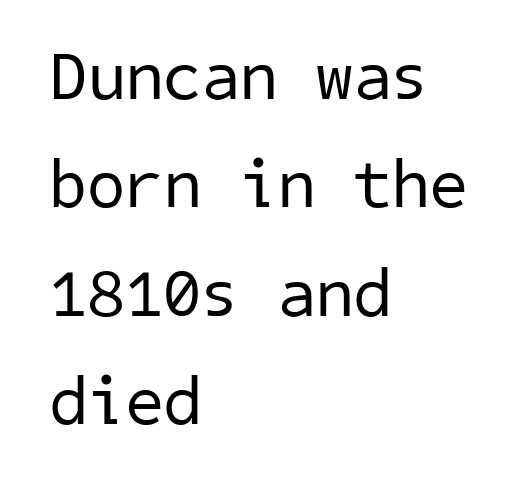
In terms of letterform style, serifs are entirely absent. The type is set solid horizontally, with unmodified tracking. Students, observe: this is what conventionally led text looks like. Is the block centered? No — it sits flush against the left margin. Caption: face not bold, strokes unweighted. Descender tails drop into unmarked territory.
